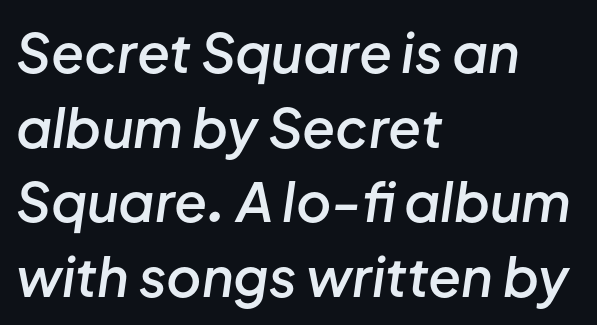
Do the characters align in a grid? No, the font is proportional. The rendering anchors every line to the left-hand side. Caption: standard tracking, unaltered. Notice the strokes are somewhat thickened but not fully heavy: this is a semibold. Reading down the column, the eye jumps a familiar distance to each next line.
